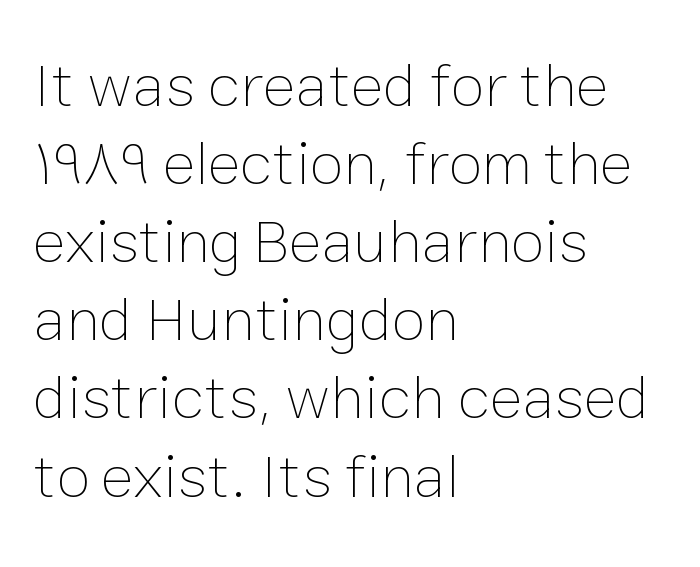
{"italic": "no", "bold": "no", "weight": "thin", "width": "normal", "stroke_contrast": "low", "x_height": "medium", "monospaced": "no", "underline": "no", "align": "left", "line_spacing": "normal", "line_spacing_ratio": 1.26, "letter_spacing": "normal", "letter_spacing_em": 0.0, "glyph_px": 62}
